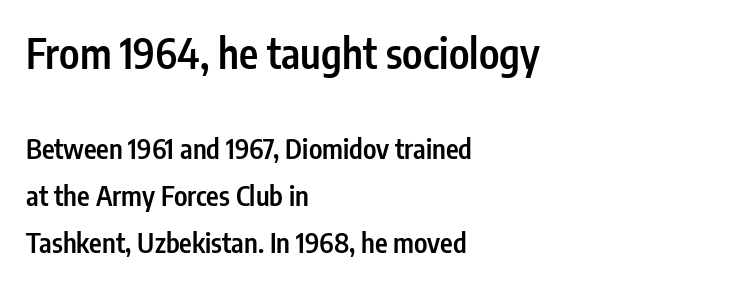
Q: Is the text bold? A: Semi-bold.
Q: Is the text italic (slanted)? A: No, it is upright.
Q: Is the typeface a serif or a sans-serif typeface? A: Sans-serif.
Q: Is the text underlined? A: No.
Q: How is the paragraph aligned? A: Left-aligned.
Q: Is the spacing between letters normal or unusually wide? A: Normal.
Q: Which block of text is set in a larger size, the first (top) or the second (bottom)? A: The first (top) one.
Q: Width (condensed, normal, or wide)? A: Condensed.
Q: Stroke contrast? A: Low.
Q: x-height? A: Medium.
Q: Monospaced? A: No.
